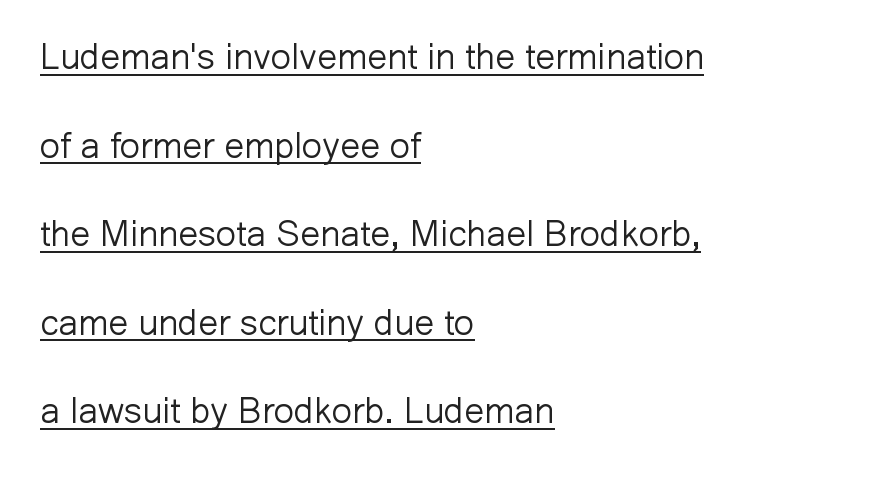
{"serif": "no", "italic": "no", "bold": "no", "weight": "light", "width": "normal", "stroke_contrast": "low", "x_height": "medium", "monospaced": "no", "underline": "yes", "align": "left", "line_spacing": "loose", "line_spacing_ratio": 2.46, "letter_spacing": "normal", "letter_spacing_em": 0.0, "glyph_px": 36}
